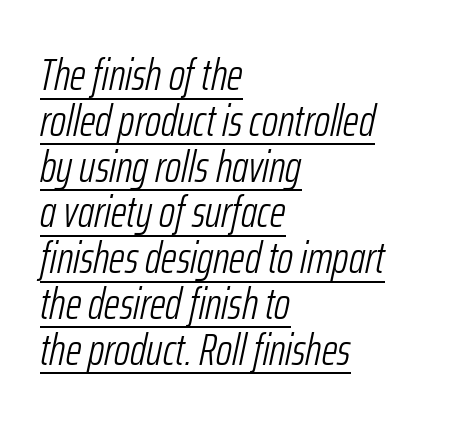
Beneath each row of characters lies a ruled line. This sample has the flowing, uneven cadence of proportional lettering. This sample is left-justified, so line endings fall wherever the words run out. Nothing unusual about the tracking: characters are spaced as the font intends. It's the slanting kind of type. The cut favours lightness, reaching ordinary text weight at its darkest.
